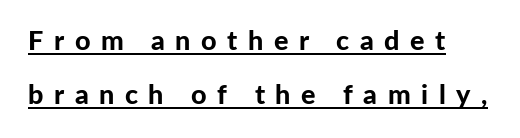
Q: Is the text bold? A: Yes.
Q: Is the text italic (slanted)? A: No, it is upright.
Q: Is the text underlined? A: Yes.
Q: How is the paragraph aligned? A: Left-aligned.
Q: Is the spacing between letters normal or unusually wide? A: Unusually wide.
Q: Is the spacing between lines tight, normal or loose? A: Loose.
